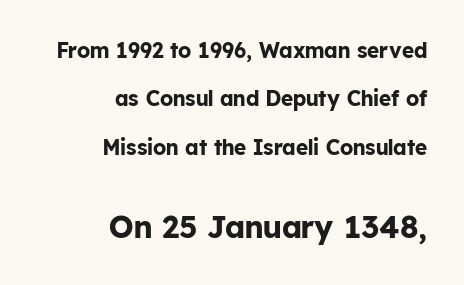
The horizontal fit of the characters is conventional and even. The lines in this sample share a right terminus and differ only in where they begin. This sample trades compactness for vertical openness between lines. If you squint, the bottom block still reads clearly — it's the larger of the two. When letters stand straight like this, we call the style roman or upright. Character widths vary here, with narrow letters taking less room than wide ones.
